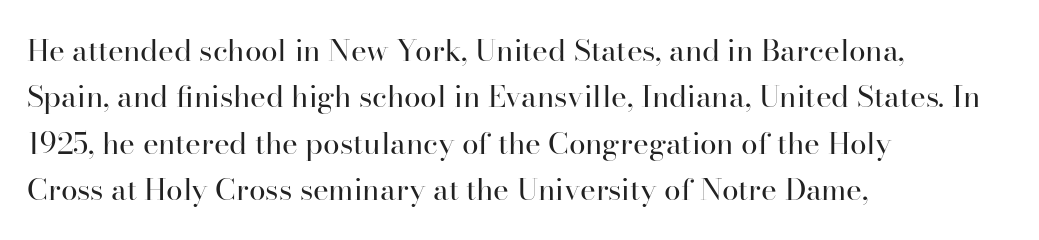
{"serif": "yes", "italic": "no", "bold": "no", "weight": "regular", "width": "normal", "stroke_contrast": "high", "x_height": "small", "monospaced": "no", "underline": "no", "align": "left", "line_spacing": "normal", "line_spacing_ratio": 1.55, "letter_spacing": "normal", "letter_spacing_em": 0.0, "glyph_px": 30}
